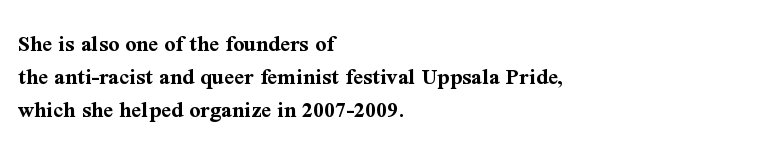
The tracking reads as untouched default to a designer's eye. Check the space under the baseline: it is left empty. The letters stand straight up with perfectly vertical stems. Each line starts at the same left margin while the right side varies. Weight check: bold — yes, fully. These lines sit exactly where default settings would place them.
